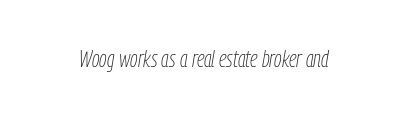
It's the slanting kind of type. Only glyphs here, with clear space below each row. No chunkiness to these letters — they're not bold. What stands out about the letter spacing? Nothing — it is the standard amount.
